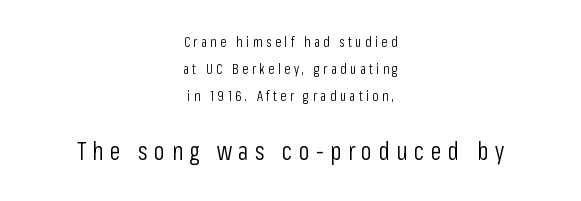
The image shows 25 px text type, upright; set centered, loose line spacing (1.94x), unusually wide letter spacing (+0.25 em), not underlined; the second (bottom) block is 1.79x larger.
